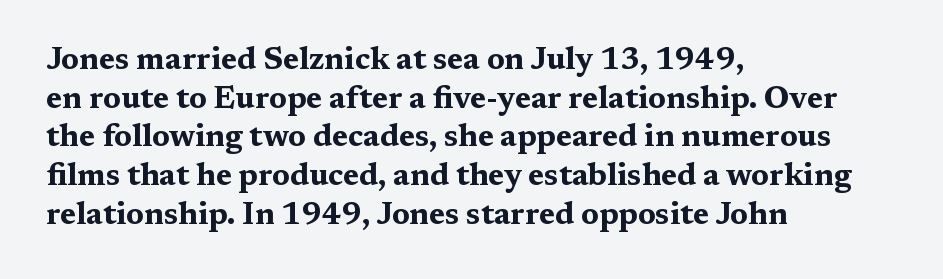
{"serif": "yes", "italic": "no", "bold": "yes", "weight": "bold", "width": "wide", "stroke_contrast": "medium", "x_height": "medium", "monospaced": "no", "underline": "no", "align": "left", "line_spacing": "normal", "line_spacing_ratio": 1.25, "letter_spacing": "normal", "letter_spacing_em": 0.0, "glyph_px": 31}
